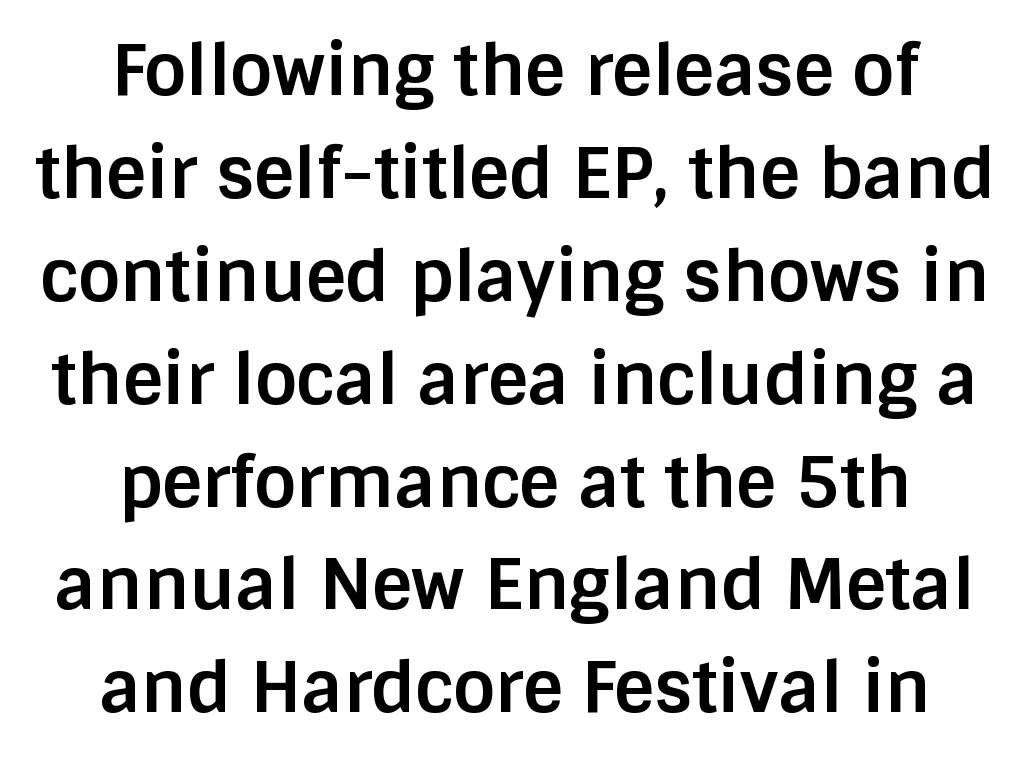
The image shows 70 px bold sans-serif type, upright; set centered, normal line spacing (1.47x), normal letter spacing, not underlined; low stroke contrast and a large x-height.
